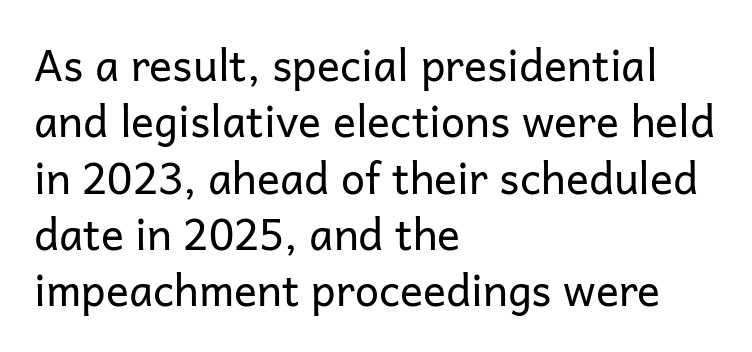
Horizontally, the lines are justified to the leading edge only. If you measured baseline to baseline, you'd find a middling distance. Has an underline been added? It has not. Short note: letters normally spaced. Stem width sits at or under what a default text font uses.
